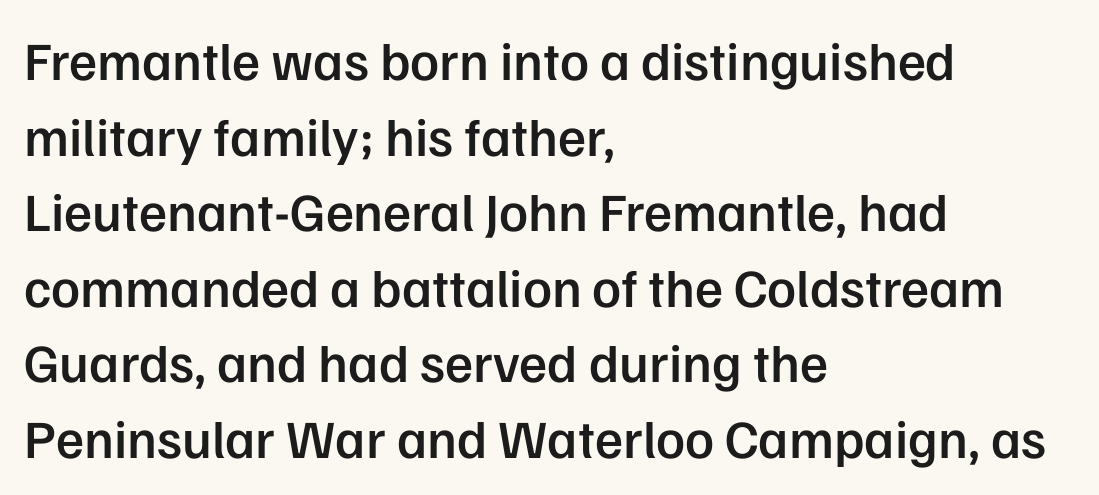
{"serif": "no", "italic": "no", "bold": "semi", "weight": "semibold", "width": "normal", "stroke_contrast": "low", "x_height": "medium", "monospaced": "no", "underline": "no", "align": "left", "line_spacing": "normal", "line_spacing_ratio": 1.4, "letter_spacing": "normal", "letter_spacing_em": 0.0, "glyph_px": 54}
